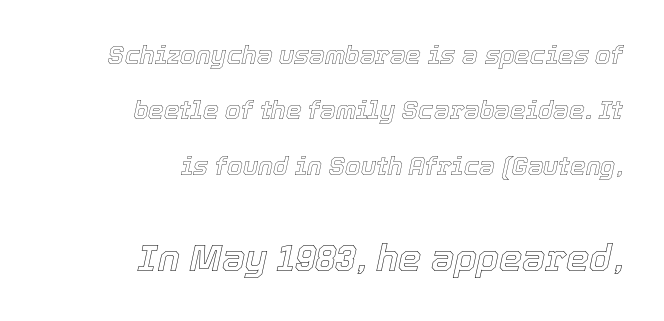
{"italic": "yes", "lean": "right", "slant_degrees": 12, "width": "normal", "x_height": "medium", "monospaced": "no", "underline": "no", "align": "right", "line_spacing": "loose", "line_spacing_ratio": 2.22, "letter_spacing": "normal", "letter_spacing_em": 0.0, "larger_block": "second", "size_ratio": 1.48, "glyph_px": 37}
